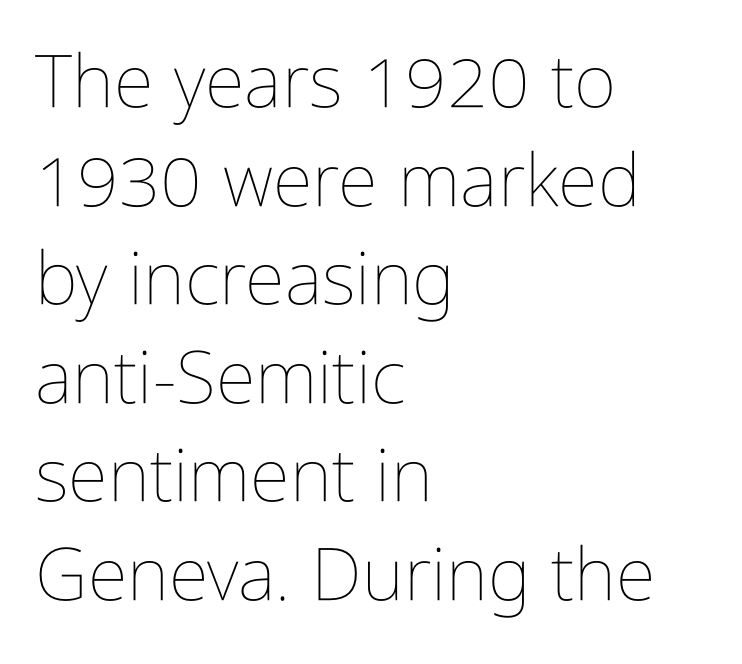
Q: Is the text bold? A: No.
Q: Is the text italic (slanted)? A: No, it is upright.
Q: Is the text underlined? A: No.
Q: How is the paragraph aligned? A: Left-aligned.
Q: Is the spacing between letters normal or unusually wide? A: Normal.
Q: Is the spacing between lines tight, normal or loose? A: Normal.
Q: Width (condensed, normal, or wide)? A: Condensed.
Q: Stroke contrast? A: Low.
Q: x-height? A: Medium.
Q: Monospaced? A: No.
